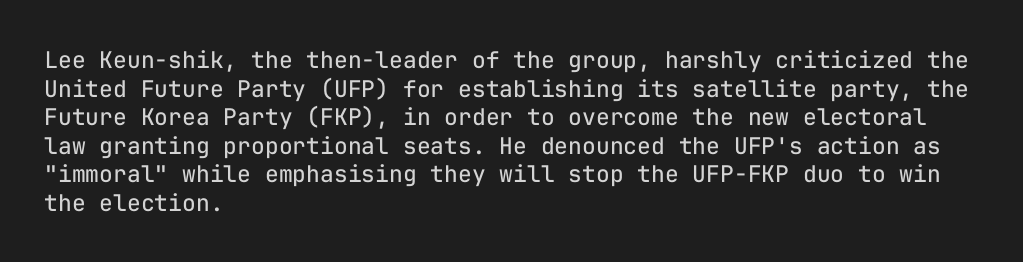
{"italic": "no", "bold": "no", "underline": "no", "align": "left", "line_spacing_ratio": 1.24, "letter_spacing": "normal", "letter_spacing_em": 0.0, "glyph_px": 23}
